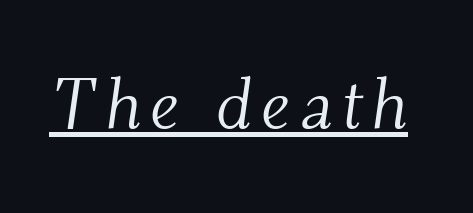
{"serif": "yes", "italic": "yes", "lean": "right", "slant_degrees": 9, "bold": "no", "weight": "light", "width": "normal", "stroke_contrast": "medium", "x_height": "small", "monospaced": "no", "underline": "yes", "glyph_px": 71}
